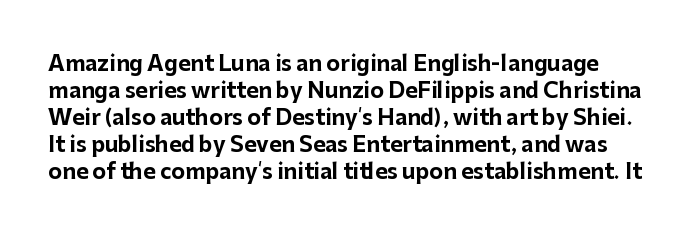
The image shows 21 px bold type, upright; set normal line spacing (1.29x), normal letter spacing, not underlined.
